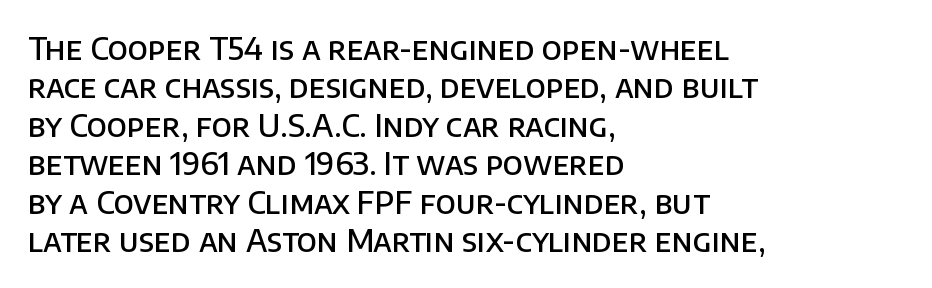
I'd describe the lettering as semibold — firm but not a full bold. One-word summary of the alignment: left. Font category for this specimen: sans-serif. Underline: absent. Each letter keeps its own natural width here, so spacing adapts to shape.
